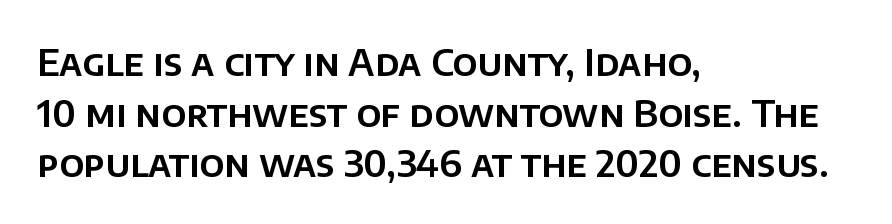
The ragged edge is on the right, which tells us the setting is flush left. No italicization has been applied; the sample stays upright. In terms of letterform style, serifs are entirely absent. A typesetter would call this proportional, since set widths differ per character.
